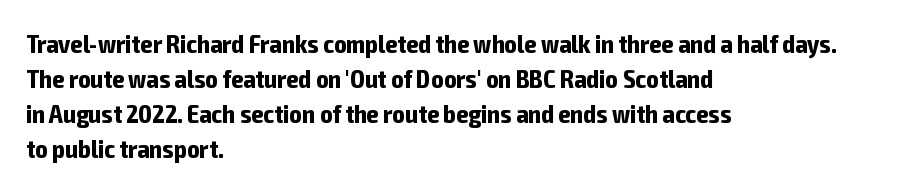
The image shows 26 px bold type, upright; set left-aligned, normal line spacing (1.34x), normal letter spacing, not underlined.
